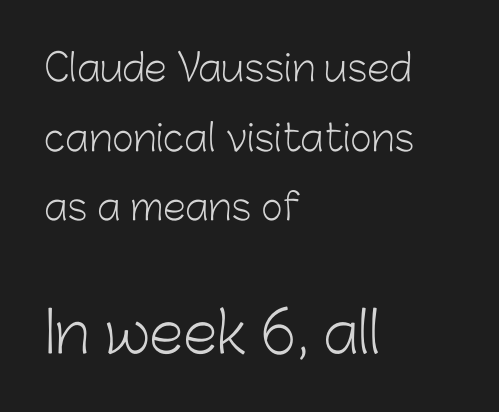
{"serif": "no", "italic": "no", "bold": "no", "weight": "light", "width": "normal", "stroke_contrast": "low", "x_height": "medium", "monospaced": "no", "underline": "no", "align": "left", "line_spacing_ratio": 1.88, "letter_spacing": "normal", "letter_spacing_em": 0.0, "larger_block": "second", "size_ratio": 1.51, "glyph_px": 56}
